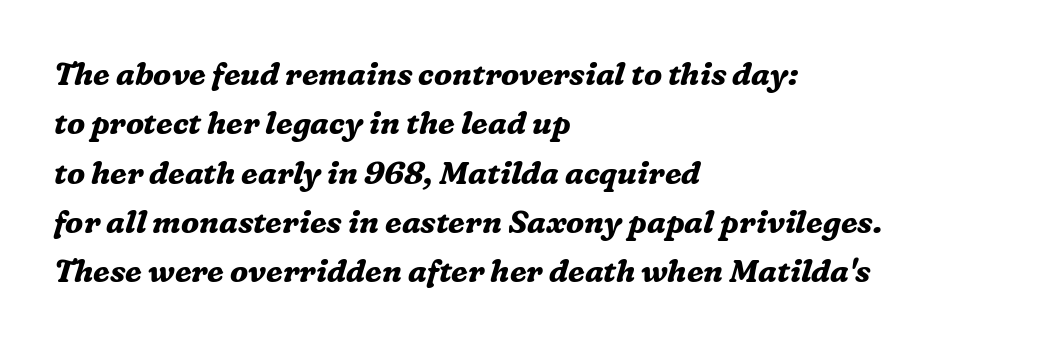
The image shows 31 px bold serif type, italic (leaning right); set left-aligned, normal line spacing (1.59x), normal letter spacing, not underlined; medium stroke contrast and a medium x-height.
